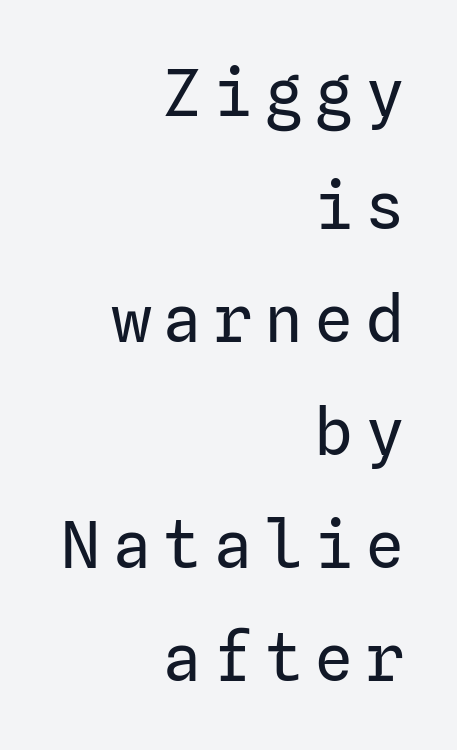
Q: Is the text bold? A: No.
Q: Is the text italic (slanted)? A: No, it is upright.
Q: Is the typeface a serif or a sans-serif typeface? A: Sans-serif.
Q: Is the text underlined? A: No.
Q: How is the paragraph aligned? A: Right-aligned.
Q: Width (condensed, normal, or wide)? A: Normal.
Q: Stroke contrast? A: Low.
Q: x-height? A: Medium.
